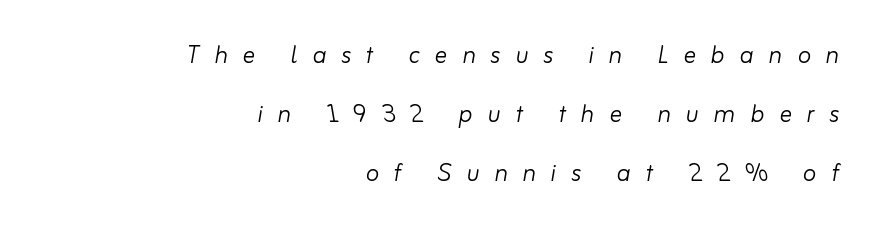
Honestly, there is no underline to notice here at all. Italic: yes, the glyphs are oblique. The tracking reads as deliberately expanded to a designer's eye. Is the block centered? No — it sits flush against the right margin. The space between consecutive lines is lavish. Is this a heavy cut? Hardly; it is regular or lighter.
